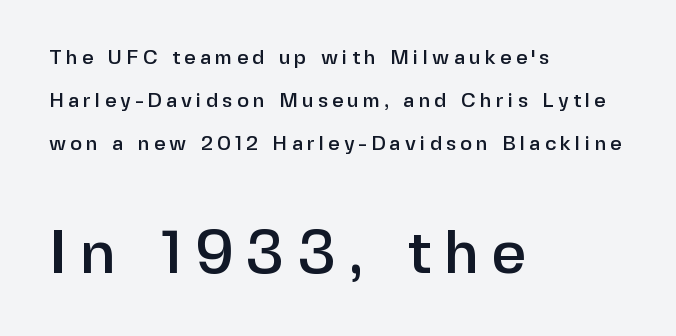
Display-style spreading of the glyphs; the letterfit is very open. The block of text is sparse from top to bottom, with ample space between rows. This is sans-serif lettering, the kind often seen on screens and signage. Each letter keeps its own natural width here, so spacing adapts to shape. Caption: upper text group reduced, lower text group enlarged.
